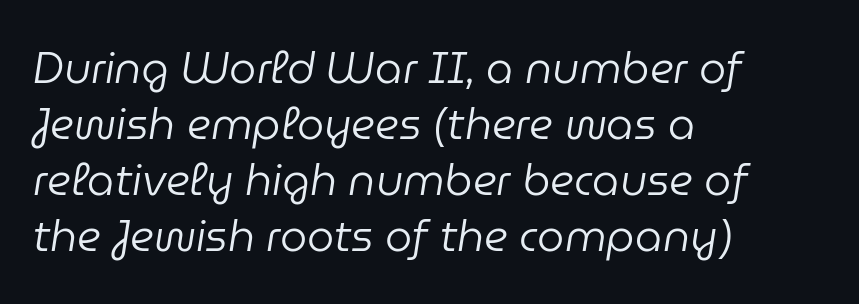
{"italic": "yes", "lean": "right", "slant_degrees": 9, "bold": "no", "weight": "regular", "width": "normal", "stroke_contrast": "low", "x_height": "medium", "monospaced": "no", "underline": "no", "align": "left", "line_spacing": "normal", "line_spacing_ratio": 1.3, "letter_spacing": "normal", "letter_spacing_em": 0.0, "glyph_px": 43}
